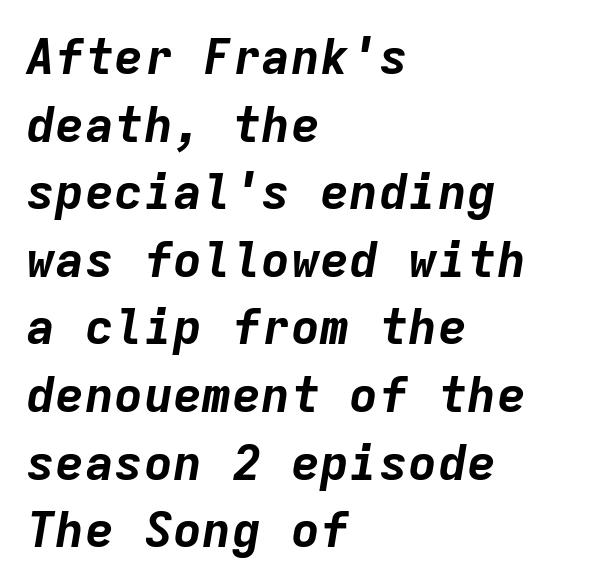
The image shows 49 px bold type, italic (leaning right), monospaced; set left-aligned, normal line spacing (1.38x), normal letter spacing, not underlined; low stroke contrast and a medium x-height.
